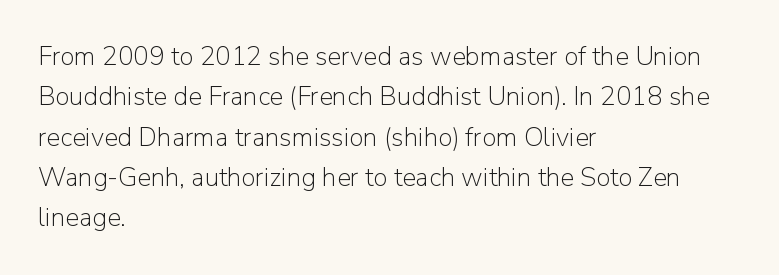
Q: Is the text bold? A: No.
Q: Is the text italic (slanted)? A: No, it is upright.
Q: Is the text underlined? A: No.
Q: How is the paragraph aligned? A: Left-aligned.
Q: Is the spacing between letters normal or unusually wide? A: Normal.
Q: Is the spacing between lines tight, normal or loose? A: Normal.
